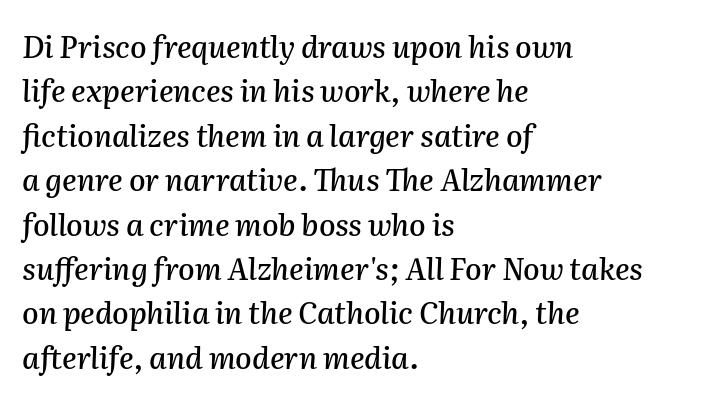
The image shows 30 px text type, italic (leaning right); set left-aligned, normal line spacing (1.48x), normal letter spacing, not underlined; medium stroke contrast and a medium x-height.
